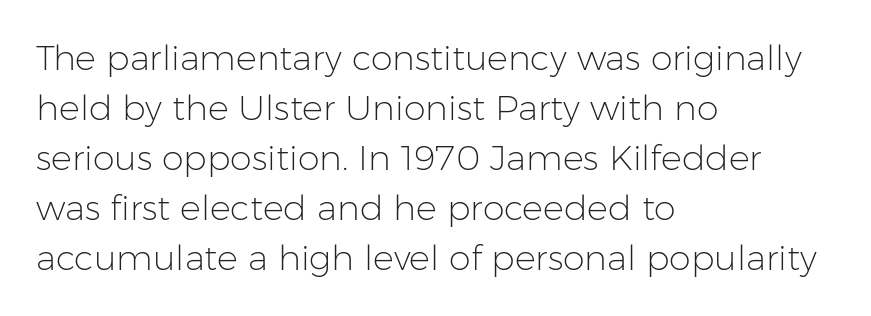
Q: Is the text bold? A: No.
Q: Is the text italic (slanted)? A: No, it is upright.
Q: Is the typeface a serif or a sans-serif typeface? A: Sans-serif.
Q: Is the text underlined? A: No.
Q: How is the paragraph aligned? A: Left-aligned.
Q: Is the spacing between letters normal or unusually wide? A: Normal.
Q: Is the spacing between lines tight, normal or loose? A: Normal.
Q: Width (condensed, normal, or wide)? A: Normal.
Q: Stroke contrast? A: Low.
Q: x-height? A: Medium.
Q: Monospaced? A: No.
